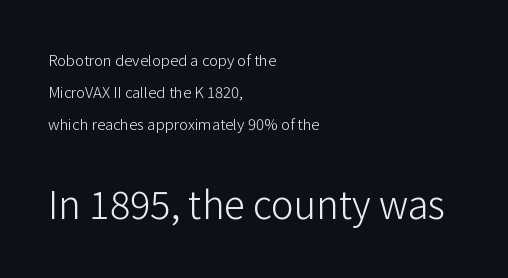
The image shows 38 px light sans-serif type, upright; set left-aligned, loose line spacing (2.12x), normal letter spacing, not underlined; the second (bottom) block is 2.53x larger; low stroke contrast and a medium x-height.
